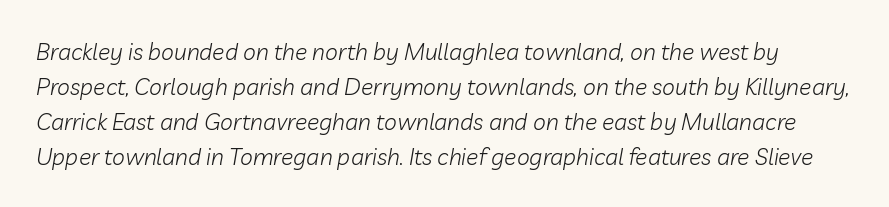
{"italic": "yes", "lean": "right", "slant_degrees": 10, "bold": "no", "underline": "no", "line_spacing": "normal", "line_spacing_ratio": 1.52, "letter_spacing": "normal", "letter_spacing_em": 0.0, "glyph_px": 23}
